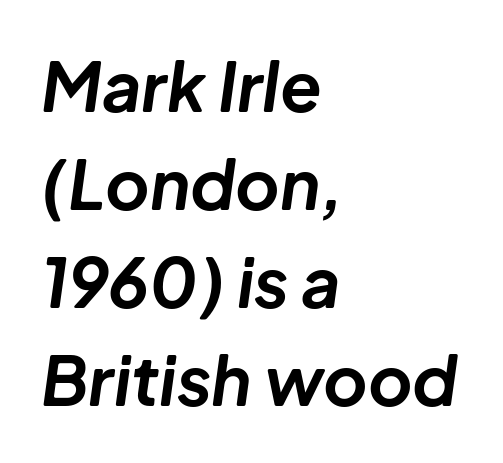
The image shows 68 px bold type, italic (leaning right); set left-aligned, normal line spacing (1.44x), normal letter spacing, not underlined; low stroke contrast and a medium x-height.
